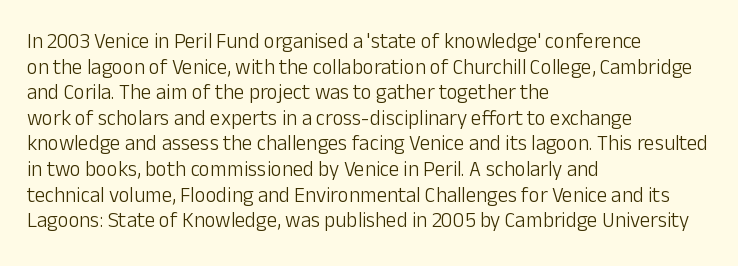
Does extra space separate the letters? No, they use regular spacing. The passage is arranged the way most books set body copy — flush left. The area under the type is left untouched. The face looks like a standard text weight, possibly lighter. Notice how the stems are strictly vertical — no italics here.
